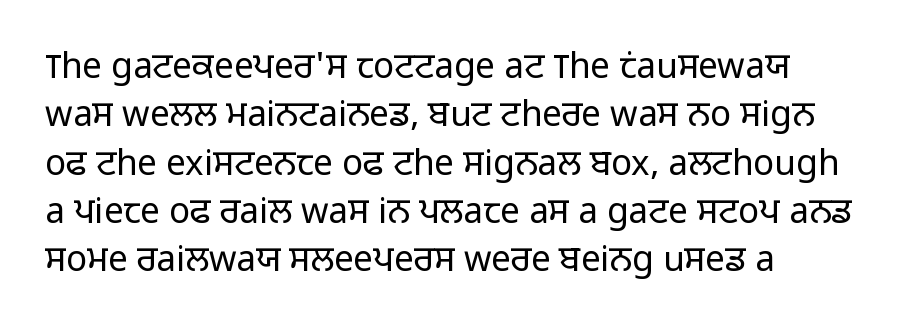
The image shows 35 px light sans-serif type, upright; set left-aligned, normal line spacing (1.38x), normal letter spacing, not underlined; low stroke contrast and a medium x-height.
